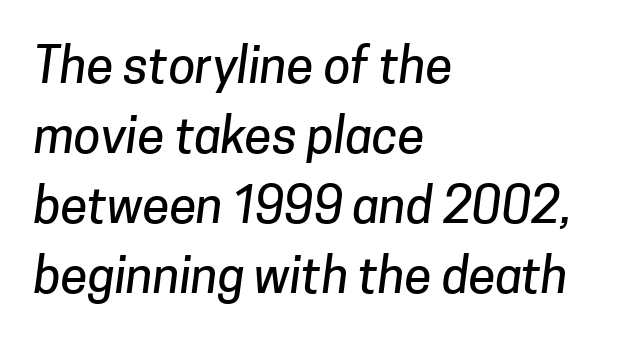
A typesetter would call this zero additional tracking. Honestly, there is no underline to notice here at all. Typographically, this falls in the sans-serif category. Horizontal alignment here is leftward, the default for most running prose. A normal amount of white space separates one row of letters from the next.
